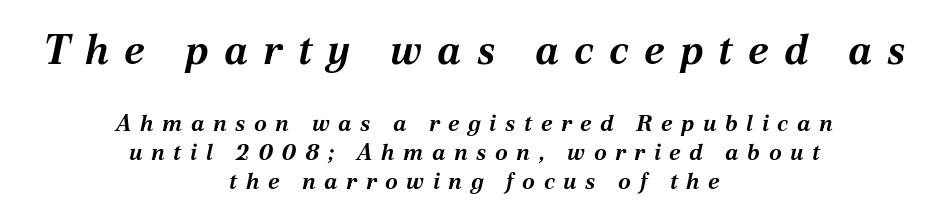
Is the block centered? Yes — each line is placed symmetrically about the middle. Quick note: underline off. These lines are rendered in a variable-pitch font. The block of text has a typical density, with ordinary space between rows.
